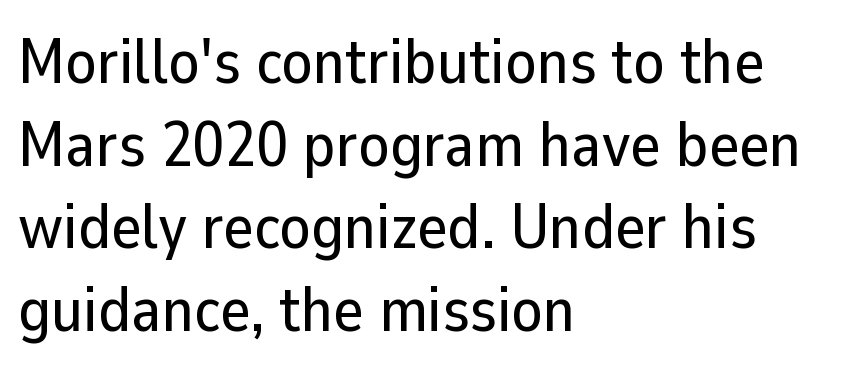
Q: Is the text italic (slanted)? A: No, it is upright.
Q: Is the typeface a serif or a sans-serif typeface? A: Sans-serif.
Q: Is the text underlined? A: No.
Q: How is the paragraph aligned? A: Left-aligned.
Q: Is the spacing between letters normal or unusually wide? A: Normal.
Q: Is the spacing between lines tight, normal or loose? A: Normal.
Q: Width (condensed, normal, or wide)? A: Normal.
Q: Stroke contrast? A: Low.
Q: x-height? A: Medium.
Q: Monospaced? A: No.
